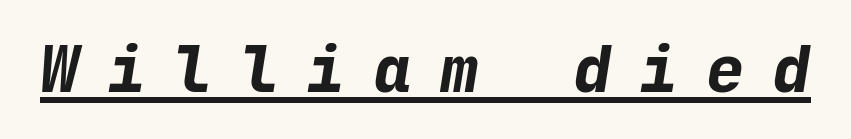
{"italic": "yes", "lean": "right", "slant_degrees": 9, "bold": "yes", "weight": "bold", "width": "normal", "stroke_contrast": "low", "x_height": "medium", "monospaced": "yes", "underline": "yes", "letter_spacing": "wide", "letter_spacing_em": 0.44, "glyph_px": 64}
